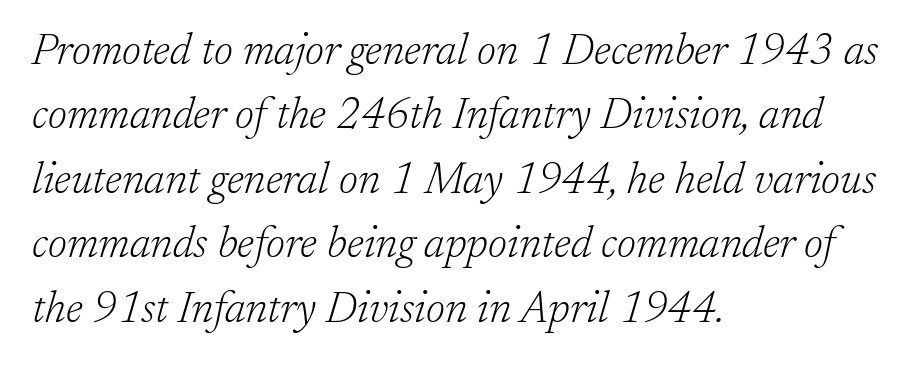
Q: Is the text bold? A: No.
Q: Is the text italic (slanted)? A: Yes, it leans right by about 17 degrees.
Q: Is the typeface a serif or a sans-serif typeface? A: Serif.
Q: Is the text underlined? A: No.
Q: How is the paragraph aligned? A: Left-aligned.
Q: Is the spacing between letters normal or unusually wide? A: Normal.
Q: Is the spacing between lines tight, normal or loose? A: Normal.
Q: Width (condensed, normal, or wide)? A: Normal.
Q: Stroke contrast? A: Low.
Q: x-height? A: Medium.
Q: Monospaced? A: No.
